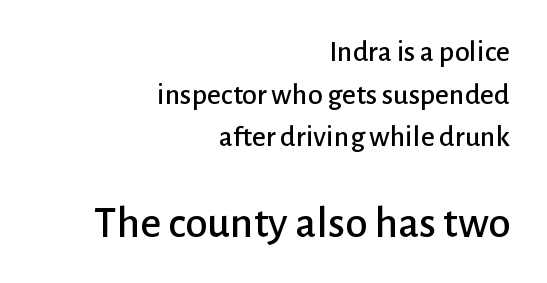
{"serif": "no", "italic": "no", "width": "normal", "stroke_contrast": "low", "x_height": "medium", "monospaced": "no", "underline": "no", "align": "right", "line_spacing": "normal", "line_spacing_ratio": 1.42, "letter_spacing": "normal", "letter_spacing_em": 0.0, "larger_block": "second", "size_ratio": 1.5, "glyph_px": 45}
